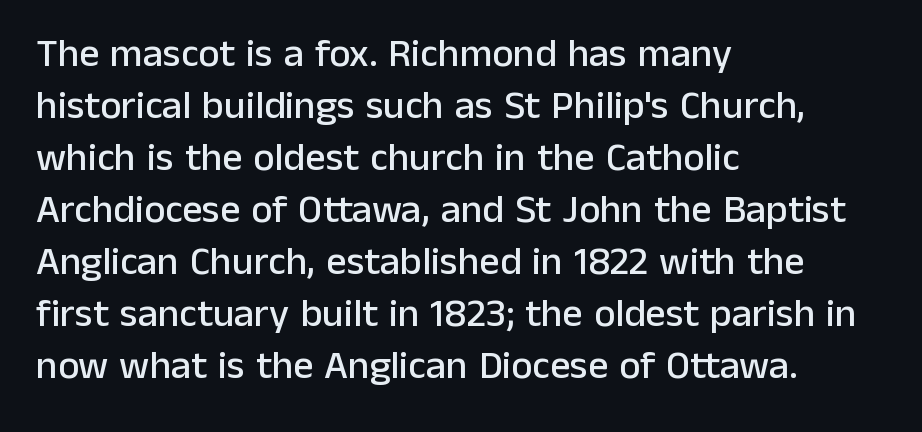
The passage shown is not underscored anywhere. Standard letterfit; no display-style spreading of the glyphs. Nope, no serifs anywhere on these letters. This block has exactly the height ordinary leading produces.
